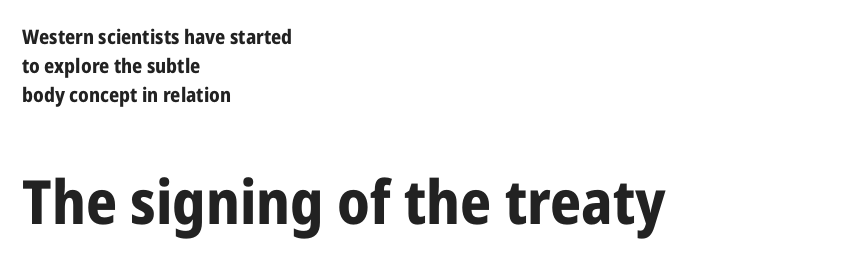
Q: Is the text bold? A: Yes.
Q: Is the text italic (slanted)? A: No, it is upright.
Q: Is the typeface a serif or a sans-serif typeface? A: Sans-serif.
Q: Is the text underlined? A: No.
Q: How is the paragraph aligned? A: Left-aligned.
Q: Is the spacing between letters normal or unusually wide? A: Normal.
Q: Is the spacing between lines tight, normal or loose? A: Normal.
Q: Which block of text is set in a larger size, the first (top) or the second (bottom)? A: The second (bottom) one.
Q: Width (condensed, normal, or wide)? A: Condensed.
Q: Stroke contrast? A: Low.
Q: x-height? A: Medium.
Q: Monospaced? A: No.
